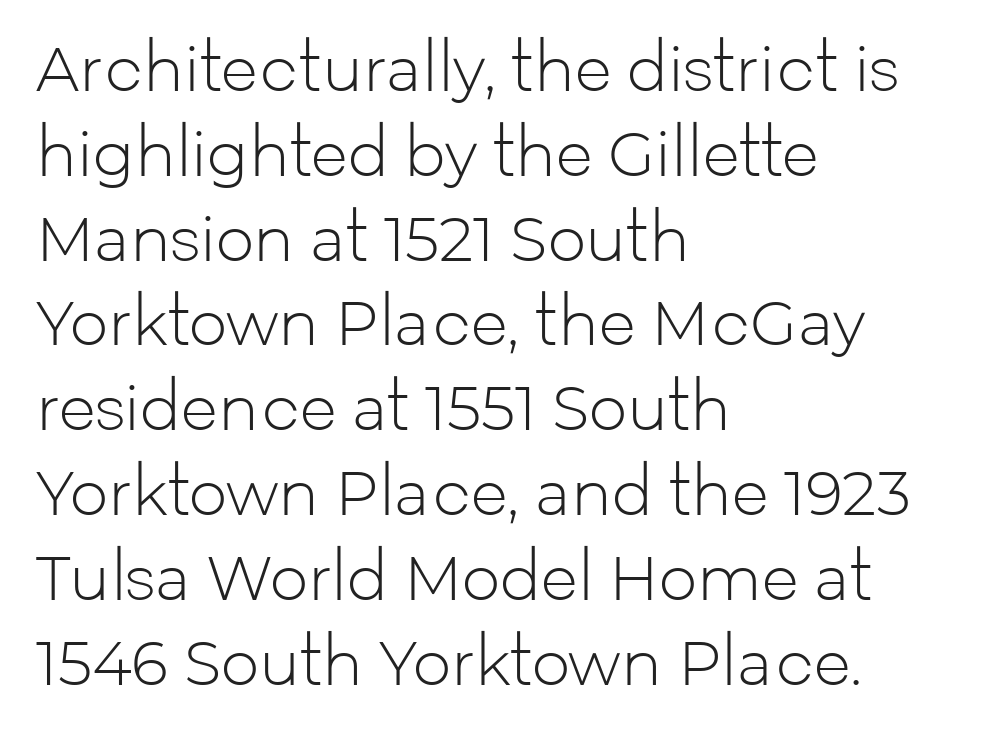
Q: Is the text bold? A: No.
Q: Is the text italic (slanted)? A: No, it is upright.
Q: Is the typeface a serif or a sans-serif typeface? A: Sans-serif.
Q: Is the text underlined? A: No.
Q: How is the paragraph aligned? A: Left-aligned.
Q: Is the spacing between letters normal or unusually wide? A: Normal.
Q: Is the spacing between lines tight, normal or loose? A: Normal.
Q: Width (condensed, normal, or wide)? A: Normal.
Q: Stroke contrast? A: Low.
Q: x-height? A: Medium.
Q: Monospaced? A: No.
